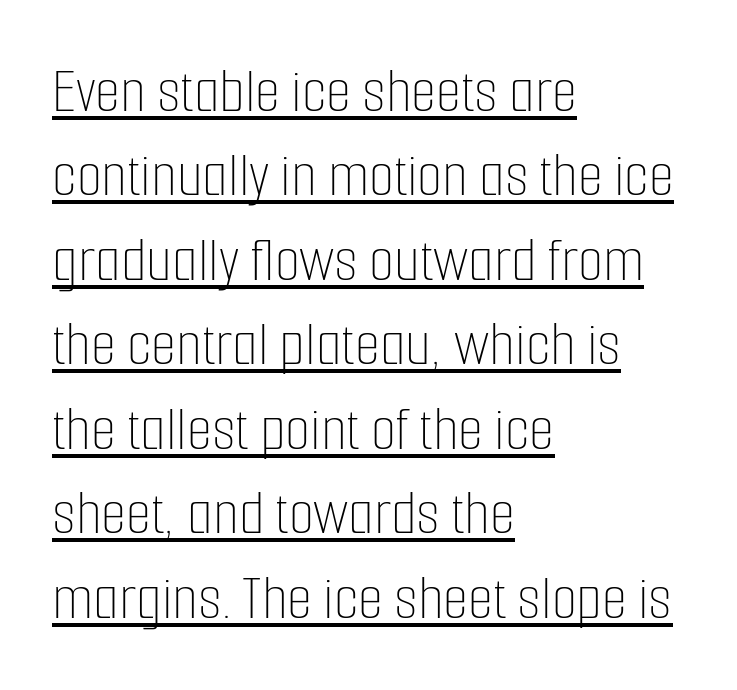
Q: Is the text bold? A: No.
Q: Is the text italic (slanted)? A: No, it is upright.
Q: Is the text underlined? A: Yes.
Q: How is the paragraph aligned? A: Left-aligned.
Q: Is the spacing between letters normal or unusually wide? A: Normal.
Q: Is the spacing between lines tight, normal or loose? A: Normal.
Q: Width (condensed, normal, or wide)? A: Condensed.
Q: Stroke contrast? A: Low.
Q: x-height? A: Medium.
Q: Monospaced? A: No.
